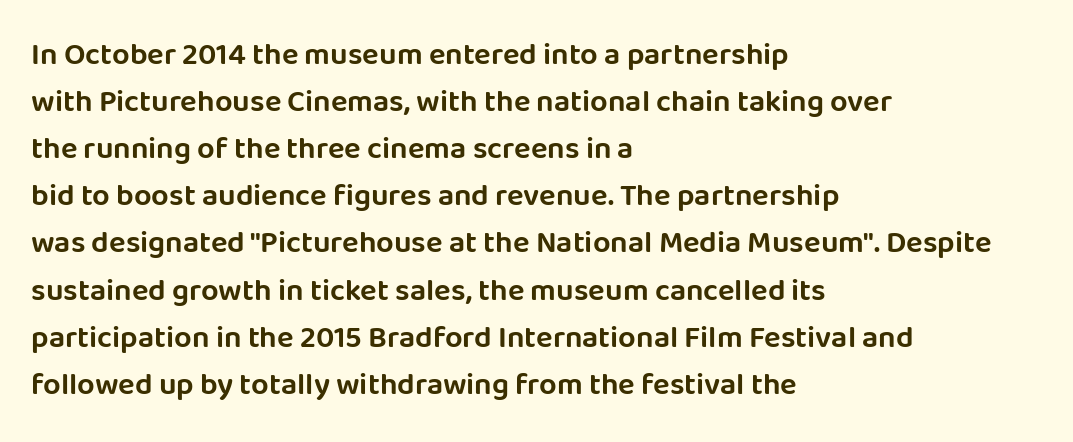
These lines sit exactly where default settings would place them. Examine the stroke ends and you'll find no serifs. One-word summary of the alignment: left. The lettering holds an erect, upright posture throughout.
